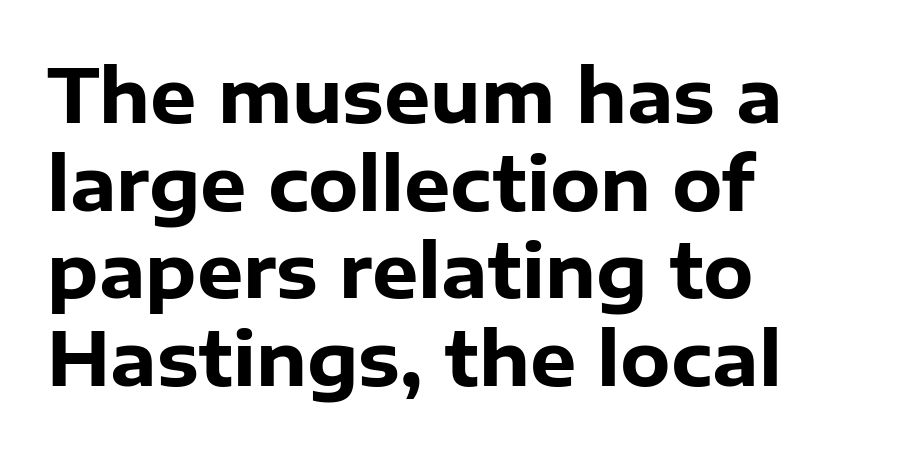
These lines keep a tight, regular rhythm from letter to letter. The space beneath each line is pristine and unruled. The ragged edge is on the right, which tells us the setting is flush left. Heavy, bold letterforms.
